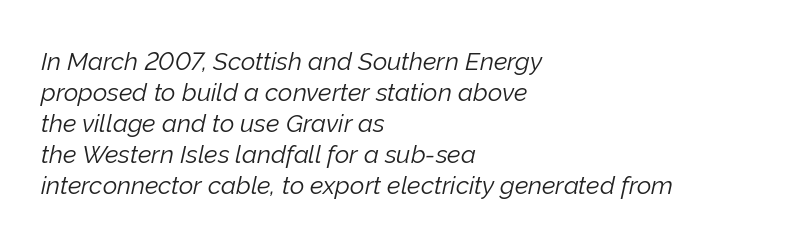
The passage is arranged the way most books set body copy — flush left. The gaps between neighbouring characters are ordinary and unremarkable. Slanted lettering throughout. The strokes carry an ordinary text weight at most.
